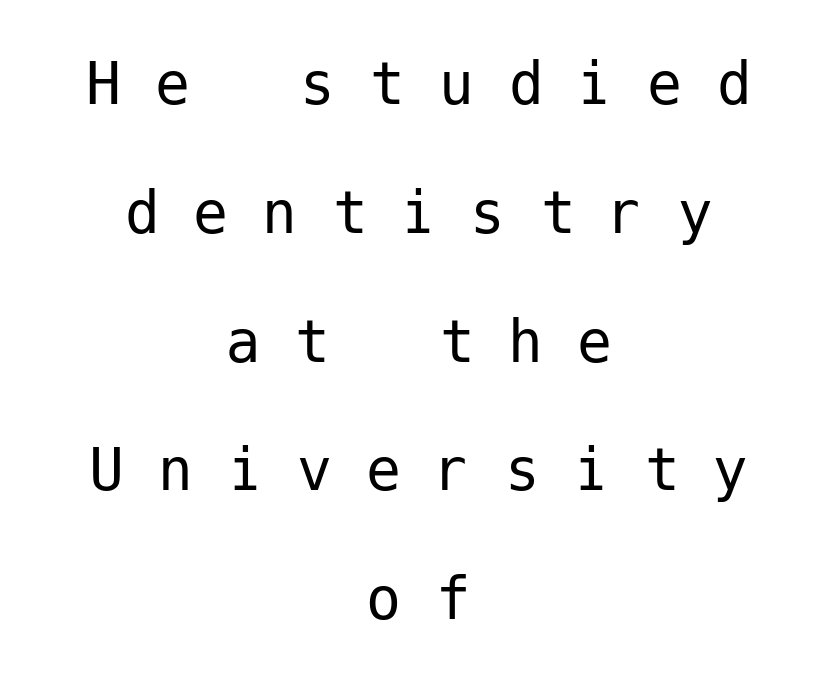
Typographically, this falls in the sans-serif category. Spacing between characters has been opened up far beyond the box default. Layout note: lines centered. A roman cut, with each character standing at attention.
